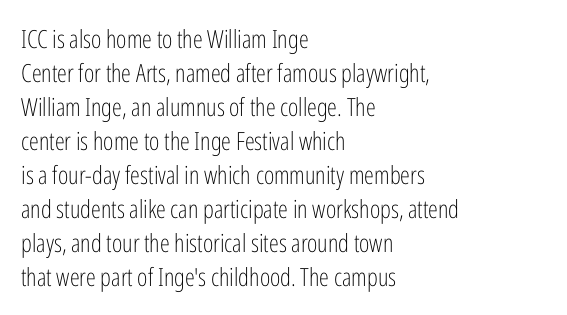
{"italic": "no", "bold": "no", "underline": "no", "align": "left", "line_spacing": "normal", "line_spacing_ratio": 1.36, "letter_spacing": "normal", "letter_spacing_em": 0.0, "glyph_px": 25}
